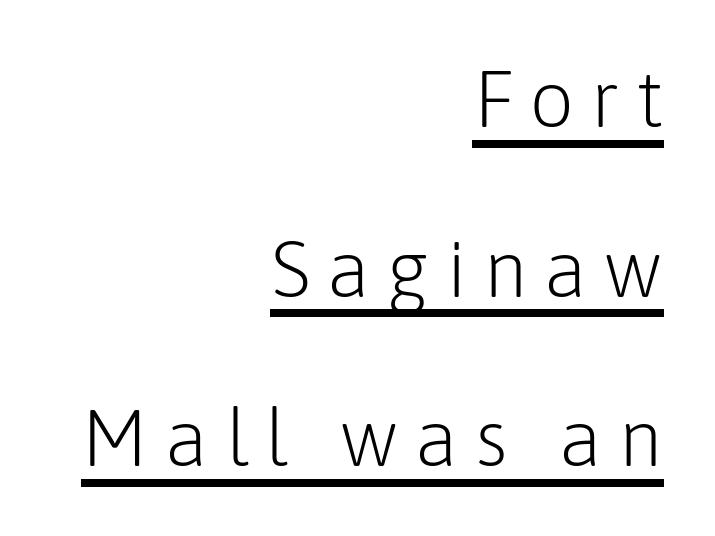
Q: Is the text bold? A: No.
Q: Is the text italic (slanted)? A: No, it is upright.
Q: Is the typeface a serif or a sans-serif typeface? A: Sans-serif.
Q: Is the text underlined? A: Yes.
Q: How is the paragraph aligned? A: Right-aligned.
Q: Is the spacing between letters normal or unusually wide? A: Unusually wide.
Q: Is the spacing between lines tight, normal or loose? A: Loose.
Q: Width (condensed, normal, or wide)? A: Normal.
Q: Stroke contrast? A: Low.
Q: x-height? A: Medium.
Q: Monospaced? A: No.
